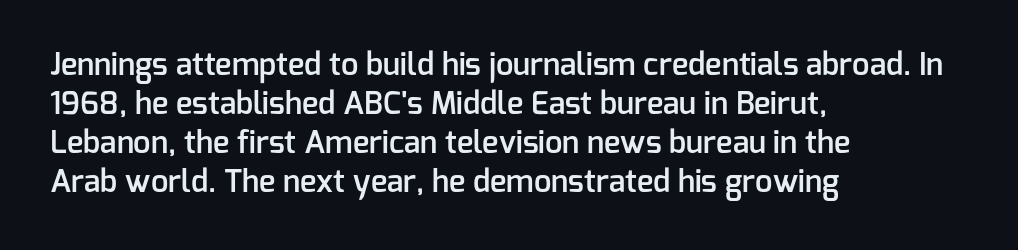
The image shows 31 px semibold sans-serif type, upright; set left-aligned, normal line spacing (1.26x), normal letter spacing, not underlined; low stroke contrast and a medium x-height.
